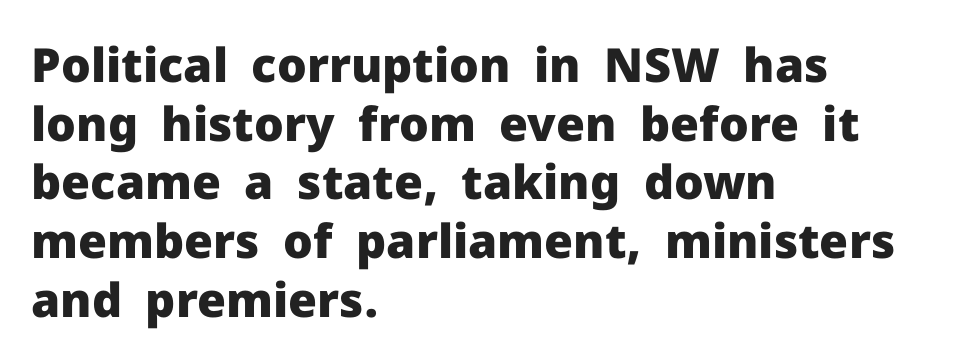
Q: Is the text bold? A: Yes.
Q: Is the text italic (slanted)? A: No, it is upright.
Q: Is the typeface a serif or a sans-serif typeface? A: Sans-serif.
Q: Is the text underlined? A: No.
Q: How is the paragraph aligned? A: Left-aligned.
Q: Is the spacing between letters normal or unusually wide? A: Normal.
Q: Is the spacing between lines tight, normal or loose? A: Normal.
Q: Width (condensed, normal, or wide)? A: Normal.
Q: Stroke contrast? A: Low.
Q: x-height? A: Medium.
Q: Monospaced? A: No.
